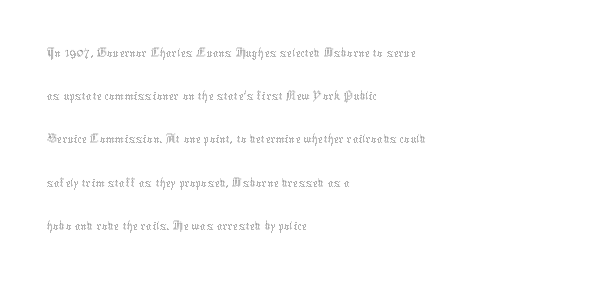
Q: Is the text bold? A: No.
Q: Is the text italic (slanted)? A: No, it is upright.
Q: Is the text underlined? A: No.
Q: How is the paragraph aligned? A: Left-aligned.
Q: Is the spacing between letters normal or unusually wide? A: Normal.
Q: Is the spacing between lines tight, normal or loose? A: Normal.
Q: Width (condensed, normal, or wide)? A: Normal.
Q: Stroke contrast? A: Medium.
Q: x-height? A: Medium.
Q: Monospaced? A: No.
